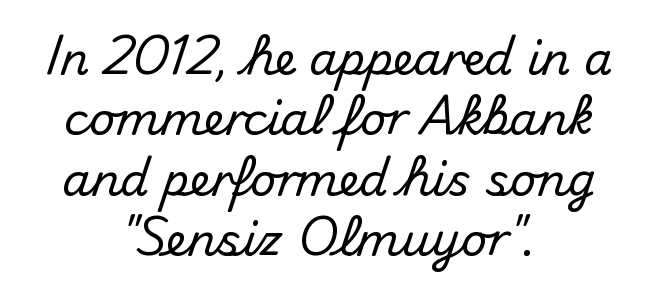
Q: Is the text italic (slanted)? A: Yes.
Q: Is the typeface a serif or a sans-serif typeface? A: Sans-serif.
Q: Is the text underlined? A: No.
Q: How is the paragraph aligned? A: Centered.
Q: Is the spacing between letters normal or unusually wide? A: Normal.
Q: Is the spacing between lines tight, normal or loose? A: Normal.
Q: Width (condensed, normal, or wide)? A: Normal.
Q: Stroke contrast? A: Medium.
Q: x-height? A: Small.
Q: Monospaced? A: No.
